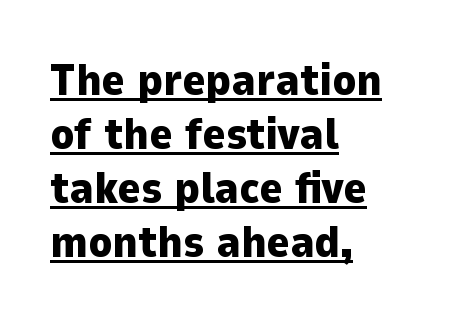
The image shows 44 px heavy sans-serif type, upright; set left-aligned, line spacing 1.23x, normal letter spacing, underlined; low stroke contrast and a medium x-height.
